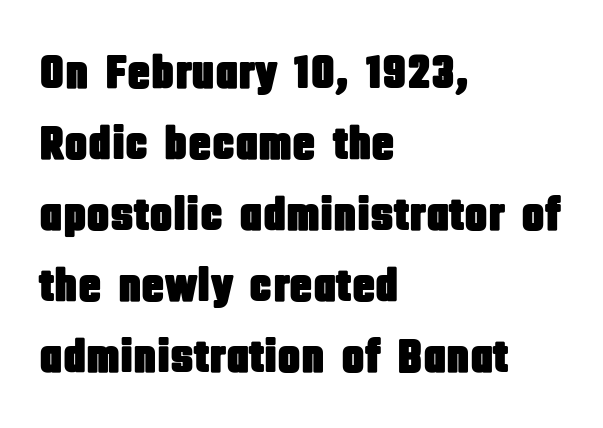
The image shows 48 px condensed sans-serif type, upright; set left-aligned, normal line spacing (1.48x), normal letter spacing, not underlined; low stroke contrast and a large x-height.
